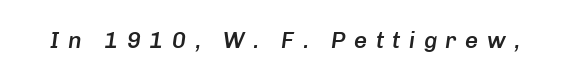
{"italic": "yes", "lean": "right", "slant_degrees": 8, "bold": "semi", "underline": "no", "letter_spacing": "wide", "letter_spacing_em": 0.37, "glyph_px": 23}
